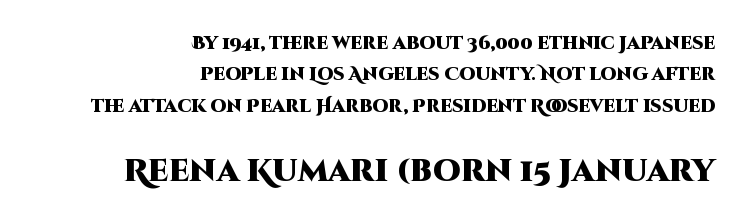
The image shows 31 px heavy sans-serif type, upright; set right-aligned, line spacing 1.74x, normal letter spacing, not underlined; the second (bottom) block is 1.72x larger; high stroke contrast and a large x-height.
